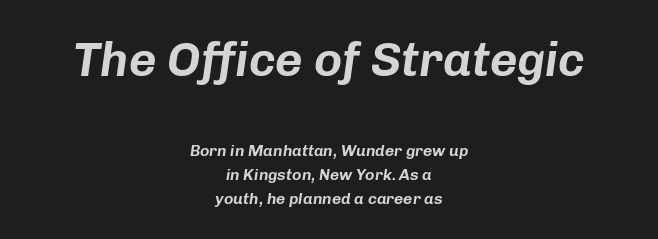
The image shows 48 px text type, italic (leaning right); set centered, normal line spacing (1.5x), normal letter spacing, not underlined; the first (top) block is 3.0x larger; low stroke contrast and a medium x-height.
